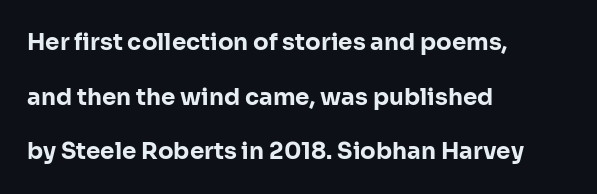
Does the copy run flush right? No — it runs flush left. Here the glyphs are tracked normally, forming tight word shapes. Nobody drew a line under any word here. The space between consecutive lines is lavish.
